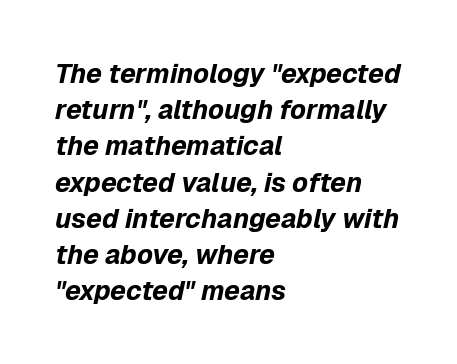
{"italic": "yes", "lean": "right", "slant_degrees": 12, "bold": "yes", "underline": "no", "align": "left", "line_spacing": "normal", "line_spacing_ratio": 1.34, "letter_spacing": "normal", "letter_spacing_em": 0.0, "glyph_px": 27}
